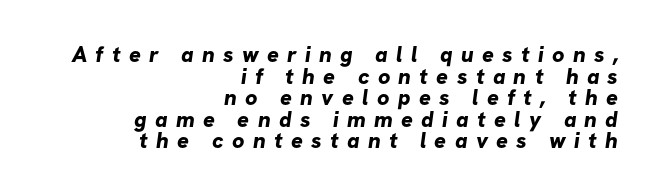
{"bold": "yes", "underline": "no", "align": "right", "line_spacing": "tight", "line_spacing_ratio": 0.98, "letter_spacing": "wide", "letter_spacing_em": 0.38, "glyph_px": 22}
